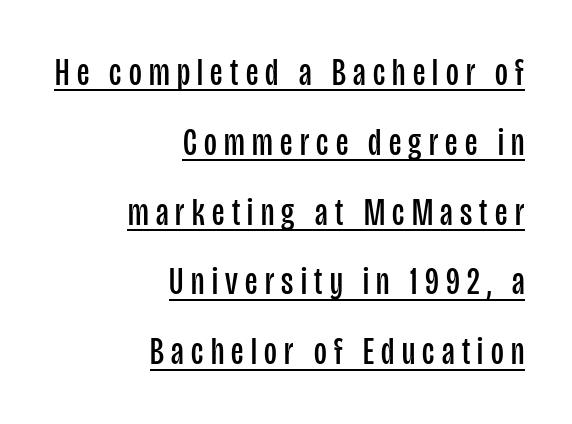
A continuous stroke trails under the words, as in a hyperlink. The face used here is proportionally spaced, like ordinary book or web type. Examine the stroke ends and you'll find no serifs. Alignment: flush right. These glyphs show unthickened strokes, regular width or finer.
